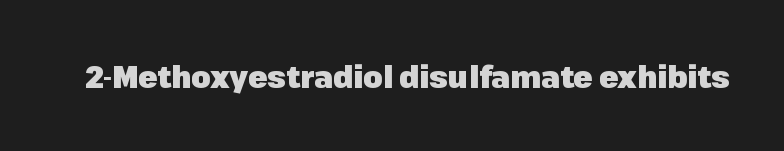
Q: Is the text bold? A: Yes.
Q: Is the text italic (slanted)? A: No, it is upright.
Q: Is the typeface a serif or a sans-serif typeface? A: Sans-serif.
Q: Is the text underlined? A: No.
Q: Is the spacing between letters normal or unusually wide? A: Normal.
Q: Width (condensed, normal, or wide)? A: Normal.
Q: Stroke contrast? A: Low.
Q: x-height? A: Medium.
Q: Monospaced? A: No.
